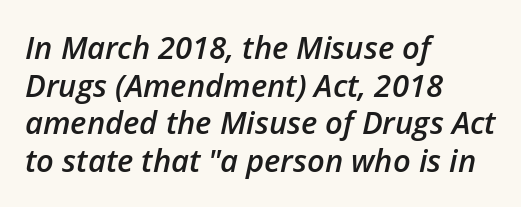
Where is the straight margin? On the left. Think of a printed novel: that variable character pitch is what you see here. The gaps between neighbouring characters are ordinary and unremarkable. Its strokes are somewhat broadened, the hallmark of semibold type. The specimen omits any rule beneath the text block's lines. The face used here has a pronounced slope to its letters.
